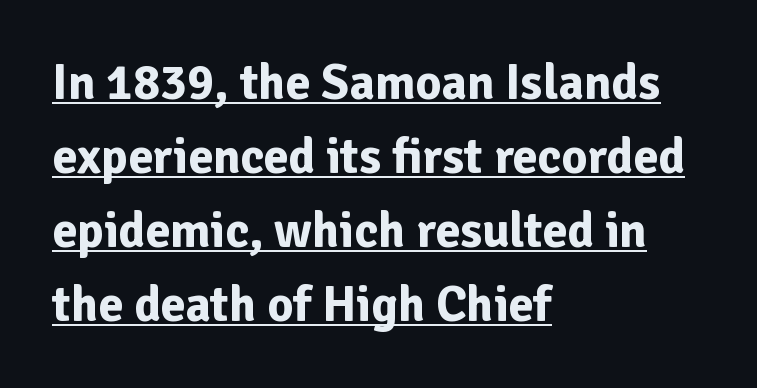
The image shows 50 px bold sans-serif type, upright; set left-aligned, normal line spacing (1.48x), normal letter spacing, underlined; low stroke contrast and a medium x-height.
